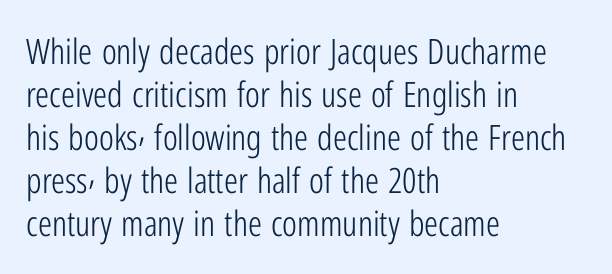
Q: Is the text bold? A: No.
Q: Is the text italic (slanted)? A: No, it is upright.
Q: Is the typeface a serif or a sans-serif typeface? A: Sans-serif.
Q: Is the text underlined? A: No.
Q: How is the paragraph aligned? A: Left-aligned.
Q: Is the spacing between letters normal or unusually wide? A: Normal.
Q: Width (condensed, normal, or wide)? A: Condensed.
Q: Stroke contrast? A: Low.
Q: x-height? A: Medium.
Q: Monospaced? A: No.
